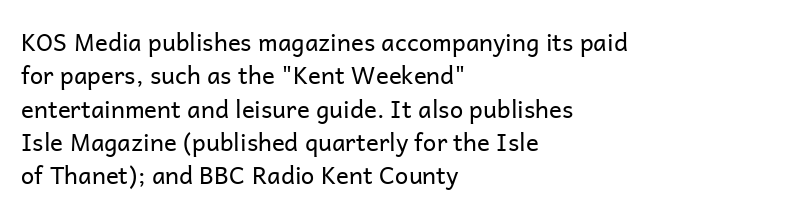
Q: Is the text bold? A: No.
Q: Is the text italic (slanted)? A: No, it is upright.
Q: Is the text underlined? A: No.
Q: How is the paragraph aligned? A: Left-aligned.
Q: Is the spacing between letters normal or unusually wide? A: Normal.
Q: Is the spacing between lines tight, normal or loose? A: Normal.
